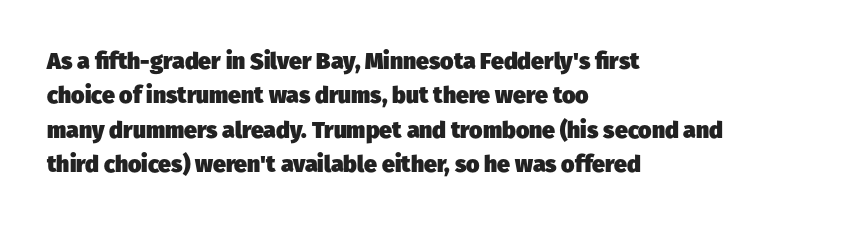
Spacing between characters is what you'd get straight out of the box. This sample is left-justified, so line endings fall wherever the words run out. Honestly, there is no underline to notice here at all. This is heavy type, rendered in bold. Line spacing here is normal.
